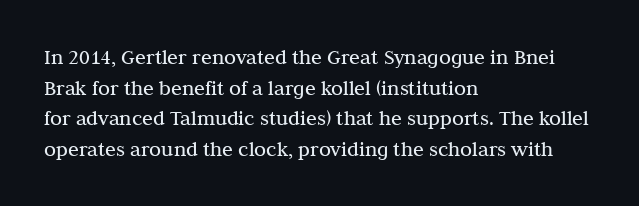
The image shows 22 px text type, upright; set left-aligned, normal line spacing (1.39x), normal letter spacing, not underlined.
